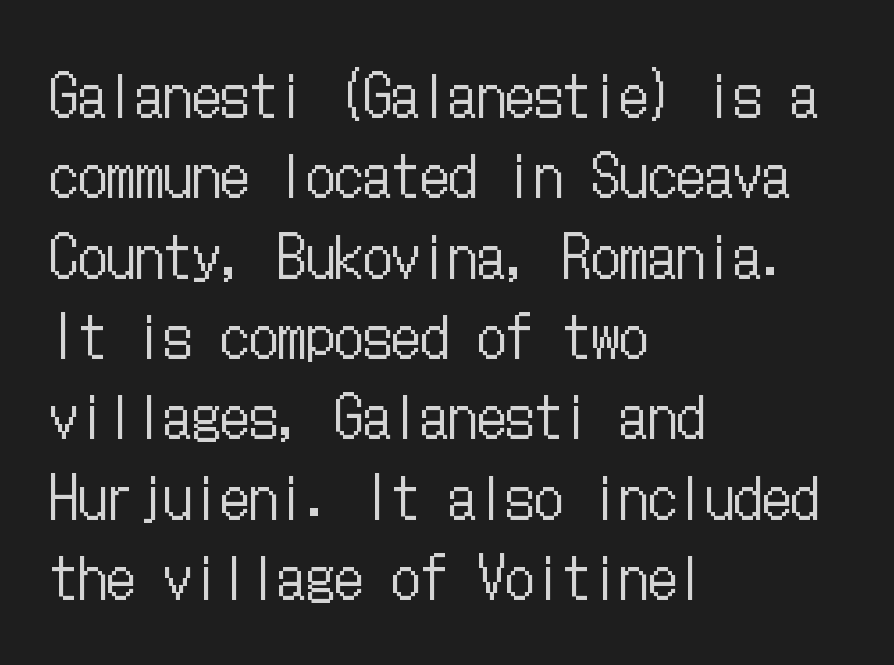
{"italic": "no", "bold": "no", "weight": "regular", "width": "condensed", "stroke_contrast": "low", "x_height": "medium", "underline": "no", "align": "left", "line_spacing": "normal", "line_spacing_ratio": 1.41, "letter_spacing": "normal", "letter_spacing_em": 0.0, "glyph_px": 57}
